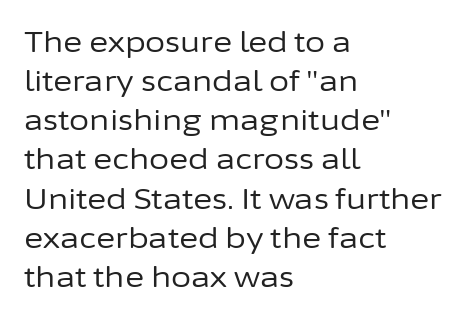
Q: Is the text bold? A: No.
Q: Is the text italic (slanted)? A: No, it is upright.
Q: Is the typeface a serif or a sans-serif typeface? A: Sans-serif.
Q: Is the text underlined? A: No.
Q: How is the paragraph aligned? A: Left-aligned.
Q: Is the spacing between letters normal or unusually wide? A: Normal.
Q: Is the spacing between lines tight, normal or loose? A: Normal.
Q: Width (condensed, normal, or wide)? A: Normal.
Q: Stroke contrast? A: Low.
Q: x-height? A: Medium.
Q: Monospaced? A: No.
